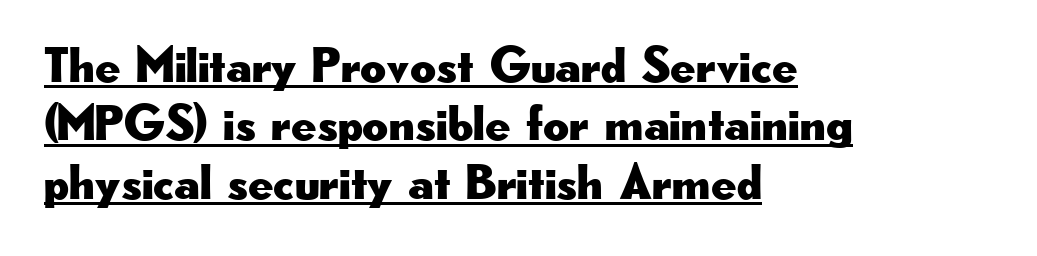
Q: Is the text italic (slanted)? A: No, it is upright.
Q: Is the typeface a serif or a sans-serif typeface? A: Sans-serif.
Q: Is the text underlined? A: Yes.
Q: How is the paragraph aligned? A: Left-aligned.
Q: Is the spacing between letters normal or unusually wide? A: Normal.
Q: Width (condensed, normal, or wide)? A: Wide.
Q: Stroke contrast? A: Low.
Q: x-height? A: Small.
Q: Monospaced? A: No.
